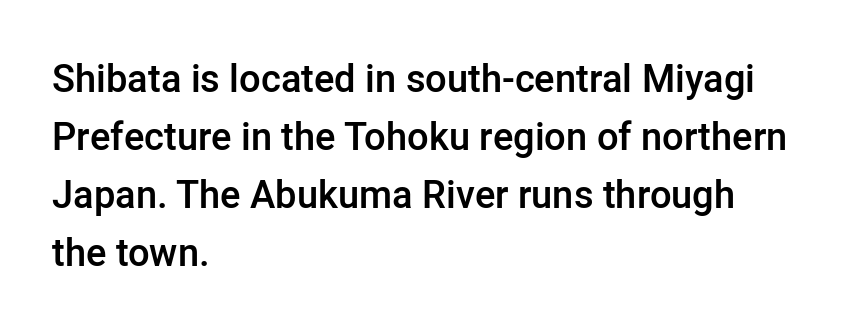
Q: Is the text bold? A: Semi-bold.
Q: Is the text italic (slanted)? A: No, it is upright.
Q: Is the typeface a serif or a sans-serif typeface? A: Sans-serif.
Q: Is the text underlined? A: No.
Q: How is the paragraph aligned? A: Left-aligned.
Q: Is the spacing between letters normal or unusually wide? A: Normal.
Q: Is the spacing between lines tight, normal or loose? A: Normal.
Q: Width (condensed, normal, or wide)? A: Normal.
Q: Stroke contrast? A: Low.
Q: x-height? A: Medium.
Q: Monospaced? A: No.
